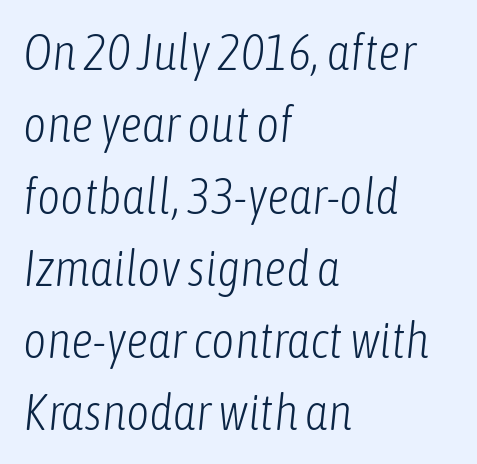
Q: Is the text bold? A: No.
Q: Is the text italic (slanted)? A: Yes, it leans right by about 6 degrees.
Q: Is the text underlined? A: No.
Q: How is the paragraph aligned? A: Left-aligned.
Q: Is the spacing between letters normal or unusually wide? A: Normal.
Q: Is the spacing between lines tight, normal or loose? A: Normal.
Q: Width (condensed, normal, or wide)? A: Condensed.
Q: Stroke contrast? A: Low.
Q: x-height? A: Medium.
Q: Monospaced? A: No.
